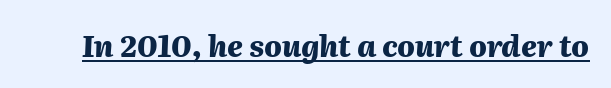
Q: Is the text bold? A: Yes.
Q: Is the text italic (slanted)? A: Yes, it leans right by about 2 degrees.
Q: Is the text underlined? A: Yes.
Q: Is the spacing between letters normal or unusually wide? A: Normal.
Q: Width (condensed, normal, or wide)? A: Normal.
Q: Stroke contrast? A: Medium.
Q: x-height? A: Medium.
Q: Monospaced? A: No.
